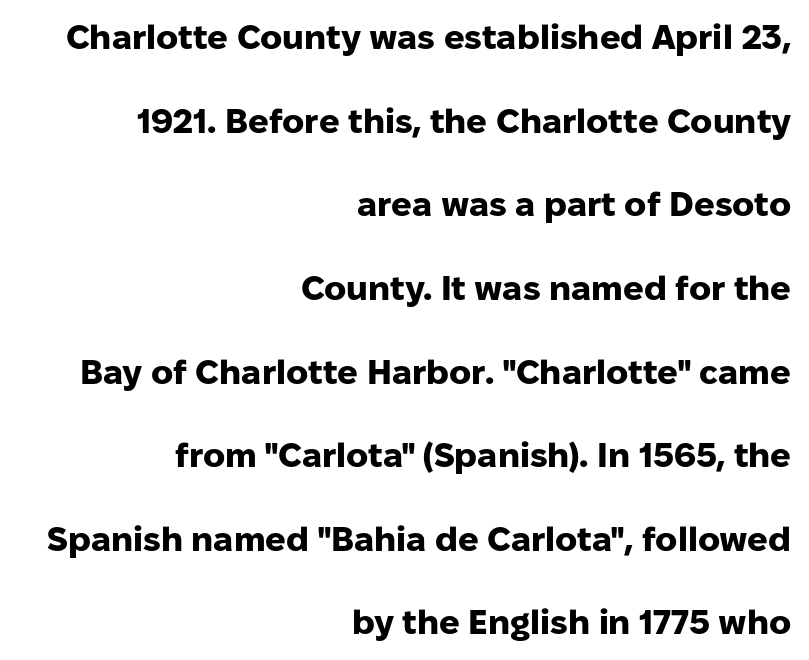
I'd call this a sans setting — the letters go barefoot. The space between consecutive lines is lavish. Look at the tracking — it's just the regular setting, nothing added. The specimen reads as upright at a glance.
